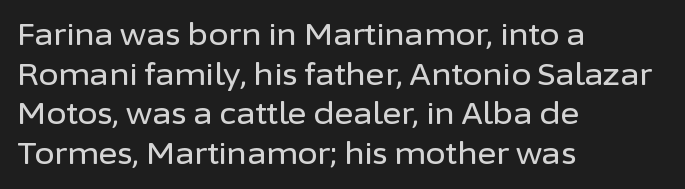
Rule under the text: the space is simply empty. Layout note: lines flush left. These lines were composed using upright roman letters. Do the characters align in a grid? No, the font is proportional. Note: no serifs on the glyphs.
